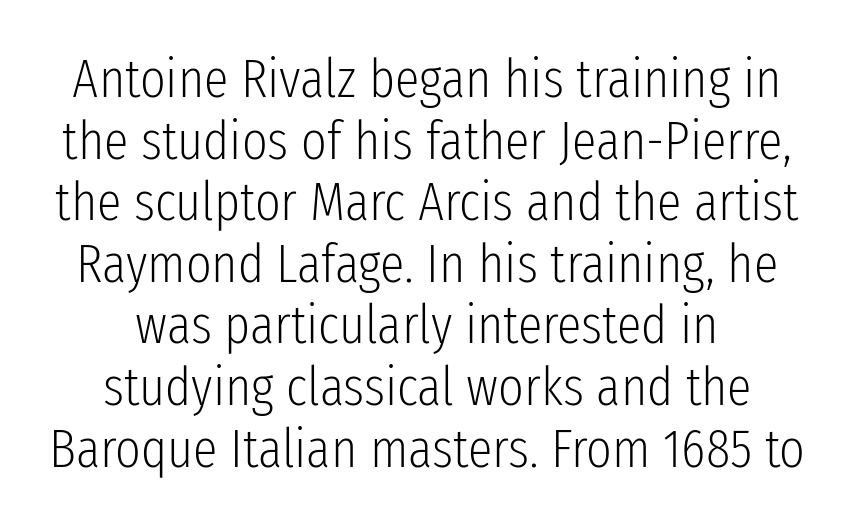
The image shows 55 px light, condensed sans-serif type, upright; set centered, tight line spacing (1.12x), normal letter spacing, not underlined; low stroke contrast and a medium x-height.
